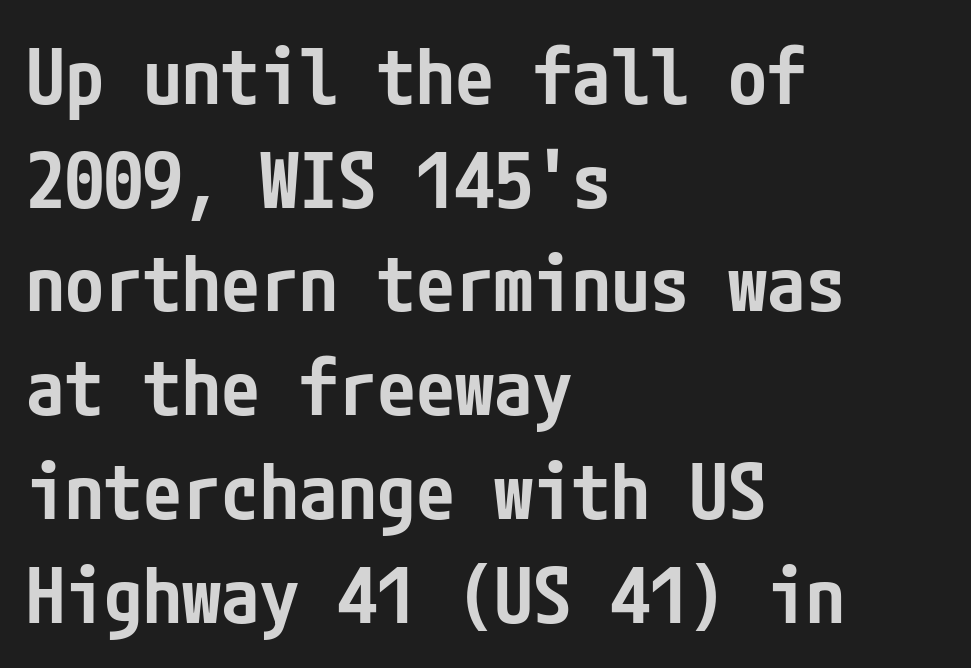
Unlike italic type, these characters show no tilt at all. In terms of letterspacing, this is plain default setting. Typographic density is moderately raised because the face is semibold. The lines sit at an ordinary, default distance from one another. Nobody drew a line under any word here.
